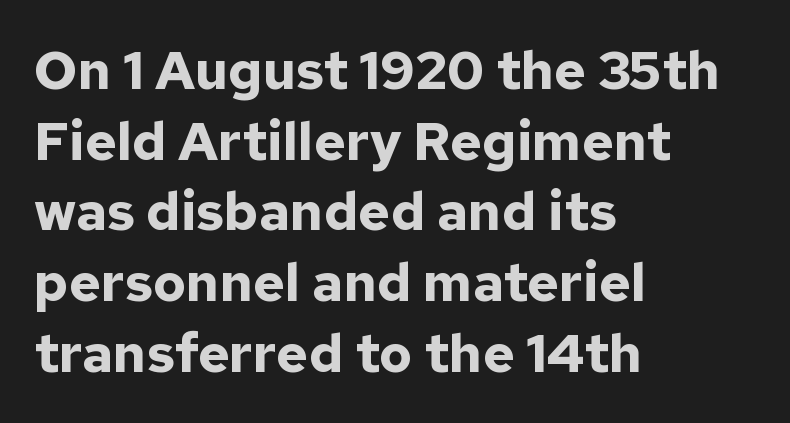
Tall strokes in this sample are plumb rather than angled. Line starts are locked; line ends wander. There is no visible air inserted between adjacent glyphs. Interline gaps are of average width in this sample. You can tell from the bare stems that sans-serif type was used.
